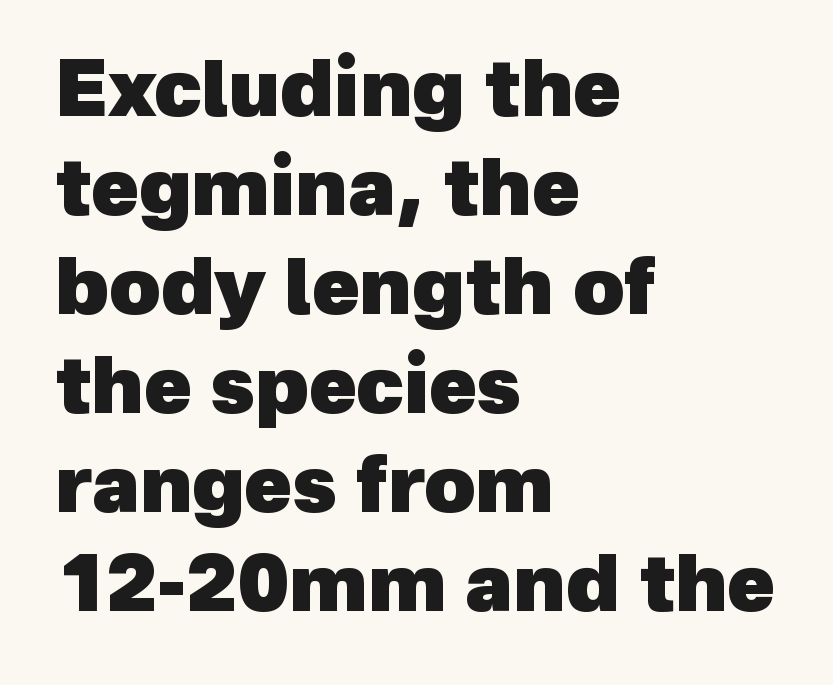
The rendering keeps characters at their native spacing. If you drew a ruler down the left edge, every line would touch it. Words float on clear page, feet unadorned. Classification — sans serif. Spacing verdict: proportional, widths tailored to each character. One glance says typical: line gaps are just what's usual.
